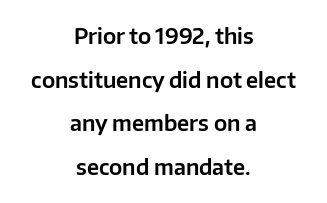
The image shows 21 px text type, upright; set centered, loose line spacing (2.08x), normal letter spacing, not underlined.
